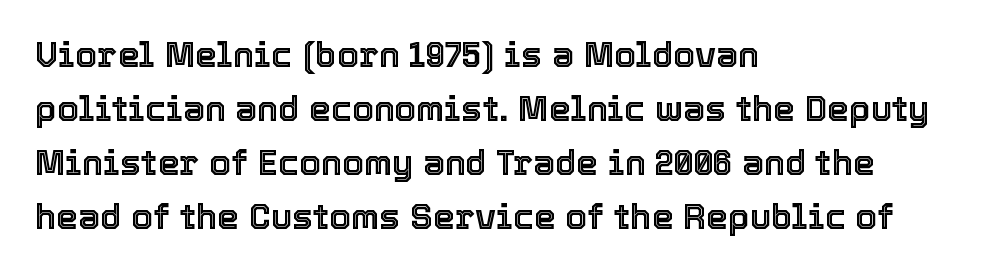
{"italic": "no", "width": "normal", "x_height": "medium", "monospaced": "no", "underline": "no", "align": "left", "line_spacing": "normal", "line_spacing_ratio": 1.54, "letter_spacing": "normal", "letter_spacing_em": 0.0, "glyph_px": 35}
